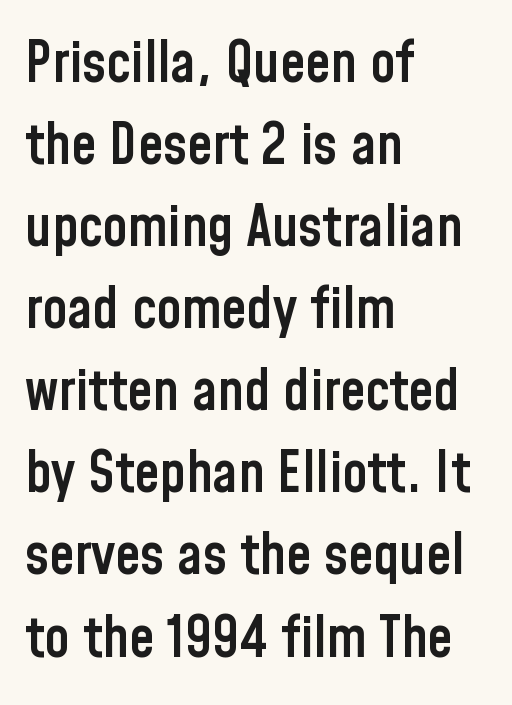
Q: Is the text bold? A: Semi-bold.
Q: Is the text italic (slanted)? A: No, it is upright.
Q: Is the typeface a serif or a sans-serif typeface? A: Sans-serif.
Q: Is the text underlined? A: No.
Q: How is the paragraph aligned? A: Left-aligned.
Q: Is the spacing between letters normal or unusually wide? A: Normal.
Q: Is the spacing between lines tight, normal or loose? A: Normal.
Q: Width (condensed, normal, or wide)? A: Condensed.
Q: Stroke contrast? A: Low.
Q: x-height? A: Medium.
Q: Monospaced? A: No.
